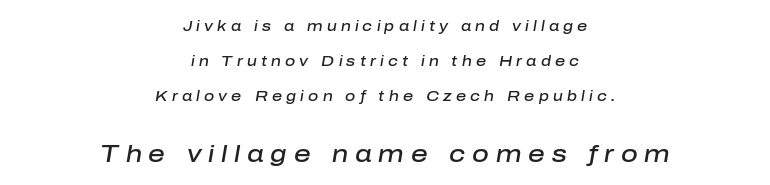
How heavy is the stroke? Medium-heavy — a semibold, shy of bold. Baseline-to-baseline distance is far greater than the letter height. Here the second block reads like a headline and the first like body copy. Rule under the text: the space is simply empty. Centered paragraph, ragged on both sides.
